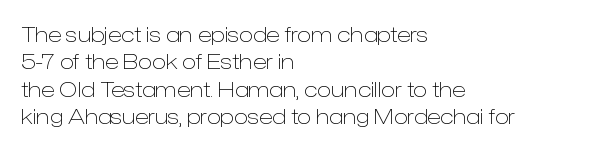
The image shows 21 px text type, upright; set left-aligned, normal line spacing (1.3x), normal letter spacing, not underlined.
